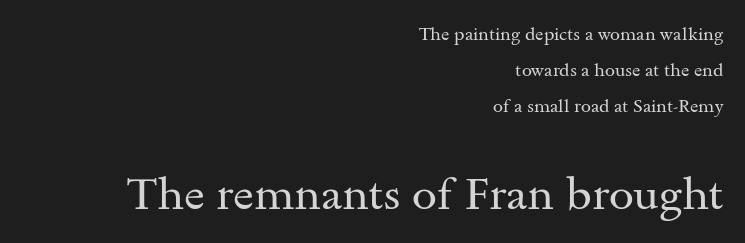
The image shows 45 px regular-weight, wide serif type, upright; set right-aligned, loose line spacing (2.0x), normal letter spacing, not underlined; the second (bottom) block is 2.5x larger; medium stroke contrast and a small x-height.
